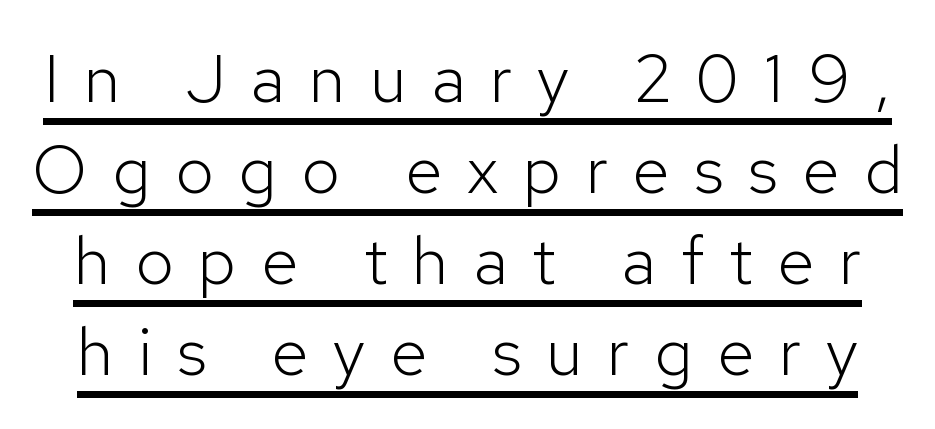
Q: Is the text bold? A: No.
Q: Is the text italic (slanted)? A: No, it is upright.
Q: Is the typeface a serif or a sans-serif typeface? A: Sans-serif.
Q: Is the text underlined? A: Yes.
Q: Is the spacing between letters normal or unusually wide? A: Unusually wide.
Q: Is the spacing between lines tight, normal or loose? A: Normal.
Q: Width (condensed, normal, or wide)? A: Normal.
Q: Stroke contrast? A: Low.
Q: x-height? A: Medium.
Q: Monospaced? A: No.
